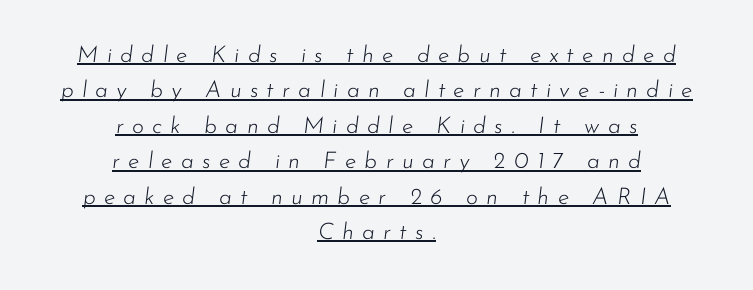
{"italic": "yes", "lean": "right", "slant_degrees": 7, "bold": "no", "underline": "yes", "align": "center", "line_spacing": "normal", "line_spacing_ratio": 1.54, "letter_spacing": "wide", "letter_spacing_em": 0.36, "glyph_px": 23}
